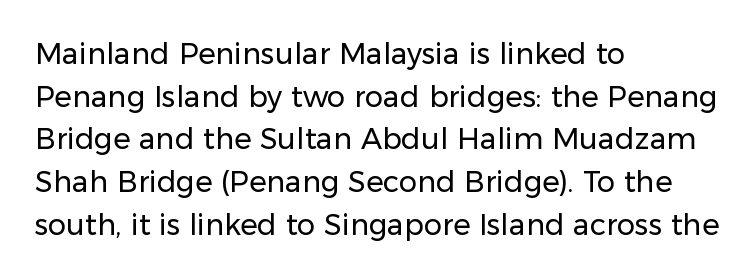
{"serif": "no", "italic": "no", "bold": "no", "weight": "regular", "width": "normal", "stroke_contrast": "low", "x_height": "medium", "monospaced": "no", "underline": "no", "align": "left", "line_spacing": "normal", "line_spacing_ratio": 1.47, "letter_spacing": "normal", "letter_spacing_em": 0.0, "glyph_px": 29}
